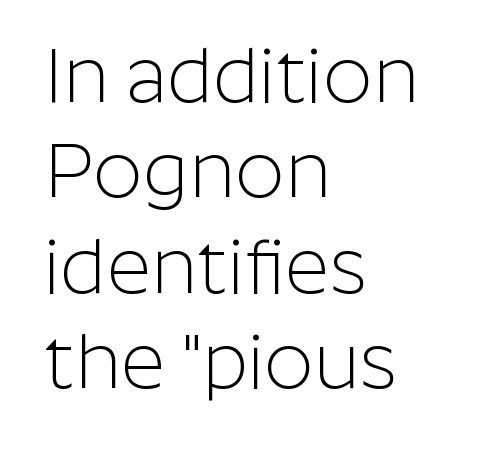
The image shows 77 px light sans-serif type, upright; set left-aligned, line spacing 1.24x, normal letter spacing, not underlined; low stroke contrast and a medium x-height.
